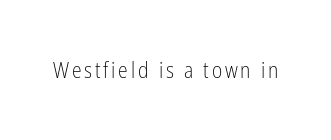
{"italic": "no", "bold": "no", "underline": "no", "glyph_px": 22}
